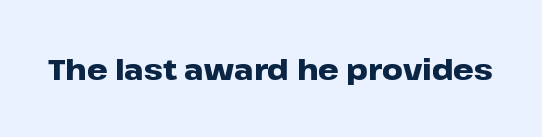
The letters advance in unequal steps, a hallmark of proportional type. Heavy, bold letterforms. Vertical strokes here are truly vertical. I'd call this a sans setting — the letters go barefoot. The space beneath each line is pristine and unruled.
